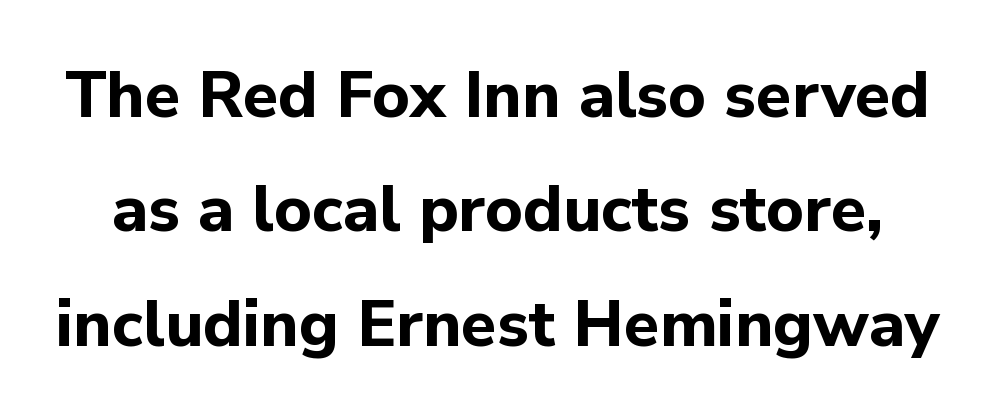
Q: Is the text bold? A: Yes.
Q: Is the text italic (slanted)? A: No, it is upright.
Q: Is the typeface a serif or a sans-serif typeface? A: Sans-serif.
Q: Is the text underlined? A: No.
Q: Is the spacing between letters normal or unusually wide? A: Normal.
Q: Width (condensed, normal, or wide)? A: Normal.
Q: Stroke contrast? A: Low.
Q: x-height? A: Medium.
Q: Monospaced? A: No.
